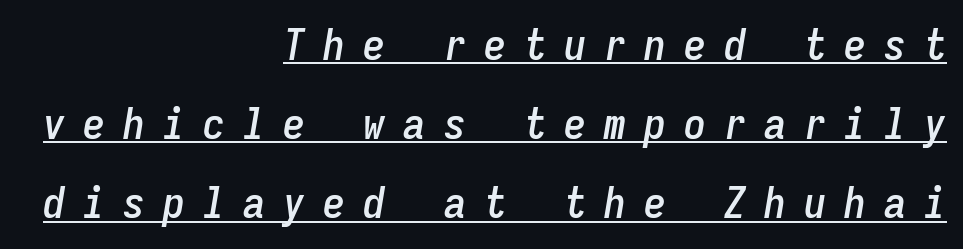
The image shows 44 px condensed type, italic (leaning right), monospaced; set right-aligned, line spacing 1.8x, unusually wide letter spacing (+0.41 em), underlined; low stroke contrast and a medium x-height.
